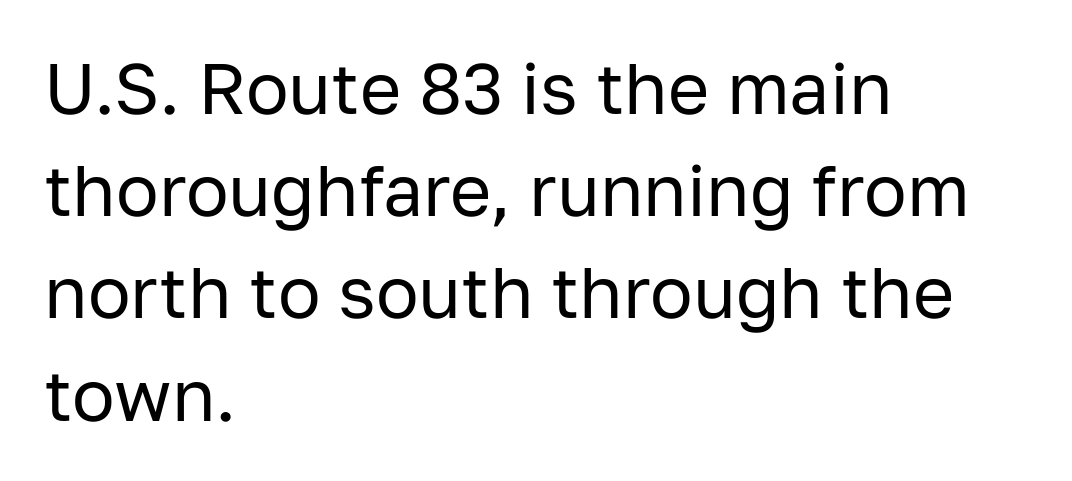
The image shows 71 px regular-weight sans-serif type, upright; set left-aligned, normal line spacing (1.44x), normal letter spacing, not underlined; low stroke contrast and a medium x-height.
